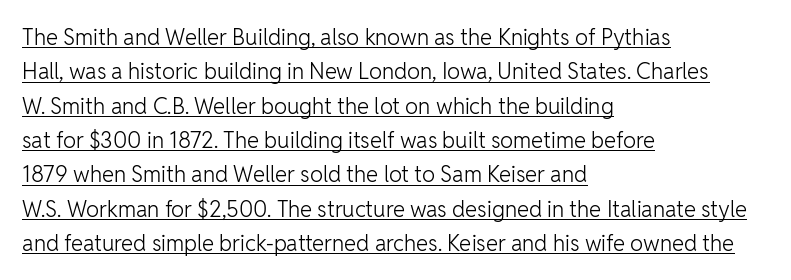
Characters remain perfectly vertical along every line. Does the copy run flush right? No — it runs flush left. These characters rest on top of a visible drawn line. Baseline-to-baseline distance is the conventional proportion of letter height. Standard letterfit; no display-style spreading of the glyphs.
